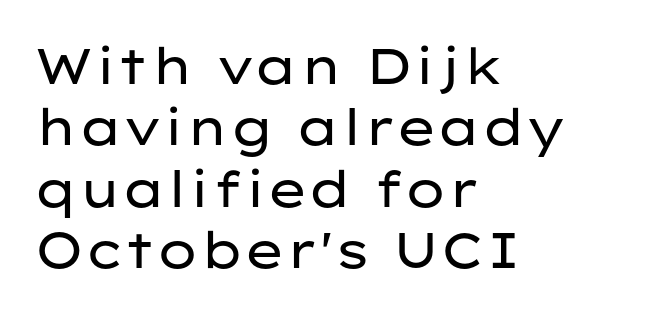
Think of a printed novel: that variable character pitch is what you see here. A sans-serif font was chosen for this passage. The font sits on the lighter half of the weight spectrum, regular included. Check under the words: just untouched page.
